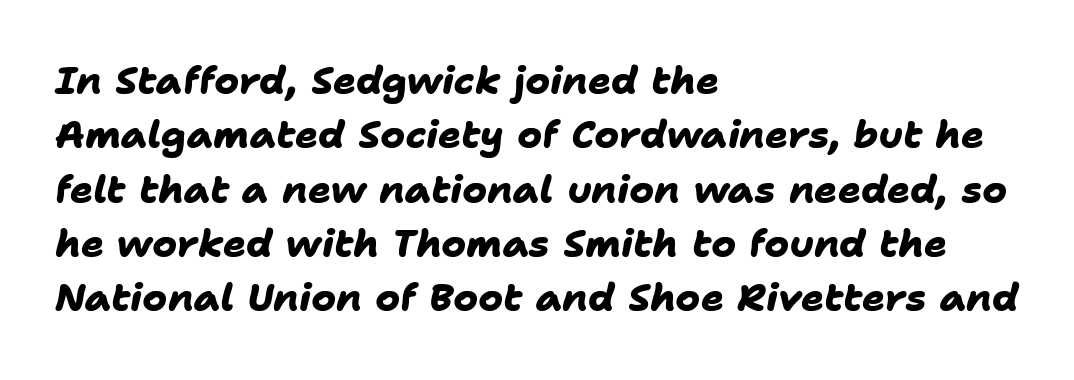
Q: Is the text bold? A: Yes.
Q: Is the typeface a serif or a sans-serif typeface? A: Sans-serif.
Q: Is the text underlined? A: No.
Q: How is the paragraph aligned? A: Left-aligned.
Q: Is the spacing between letters normal or unusually wide? A: Normal.
Q: Is the spacing between lines tight, normal or loose? A: Normal.
Q: Width (condensed, normal, or wide)? A: Normal.
Q: Stroke contrast? A: Low.
Q: x-height? A: Medium.
Q: Monospaced? A: No.
